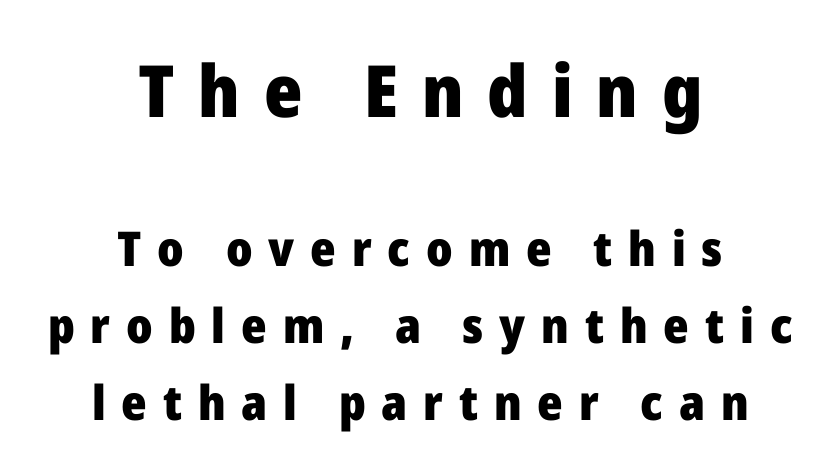
The initial chunk of copy outweighs the following chunk in type size. Spacing verdict: proportional, widths tailored to each character. Any mark beneath the type? The region is blank. Someone cranked the tracking dial way up on this one. A sans-serif font was chosen for this passage. This sample is center-justified, so both line endings float freely.
